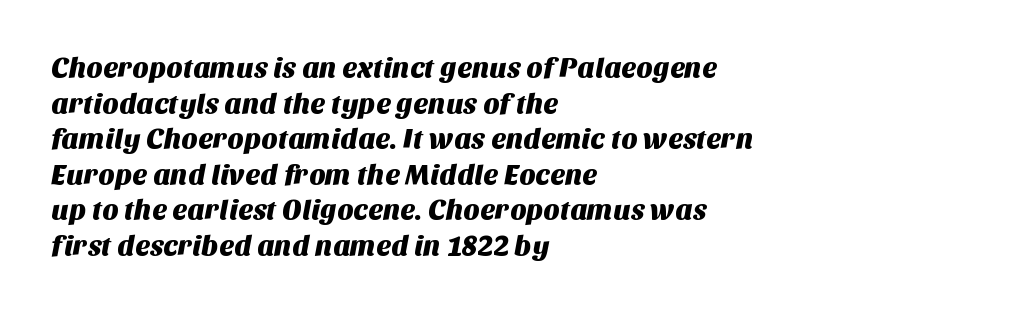
Font category for this specimen: sans-serif. Compared with a centered layout, this one pins lines to the left instead. Bare-footed words on every line. Does extra space separate the letters? No, they use regular spacing. Here the designer chose a conventional face with non-uniform glyph widths.
